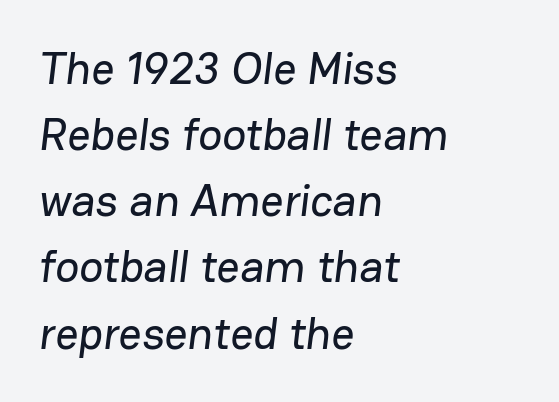
Compared with a centered layout, this one pins lines to the left instead. The rows are spaced the way most documents space them. Each letter keeps its own natural width here, so spacing adapts to shape. This rendering employs a face without finishing strokes, i.e., a sans-serif. The tracking reads as untouched default to a designer's eye. The words here are not underlined.
